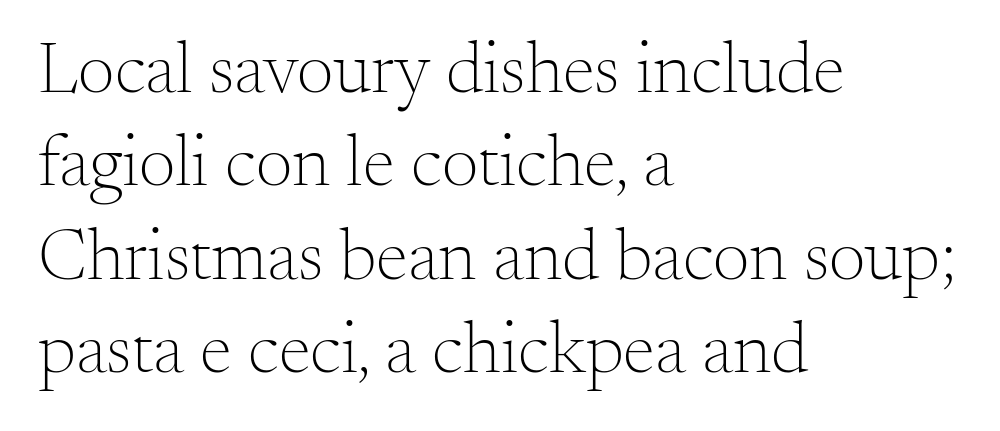
Q: Is the text bold? A: No.
Q: Is the text italic (slanted)? A: No, it is upright.
Q: Is the typeface a serif or a sans-serif typeface? A: Serif.
Q: Is the text underlined? A: No.
Q: How is the paragraph aligned? A: Left-aligned.
Q: Is the spacing between letters normal or unusually wide? A: Normal.
Q: Is the spacing between lines tight, normal or loose? A: Normal.
Q: Width (condensed, normal, or wide)? A: Normal.
Q: Stroke contrast? A: Medium.
Q: x-height? A: Small.
Q: Monospaced? A: No.
